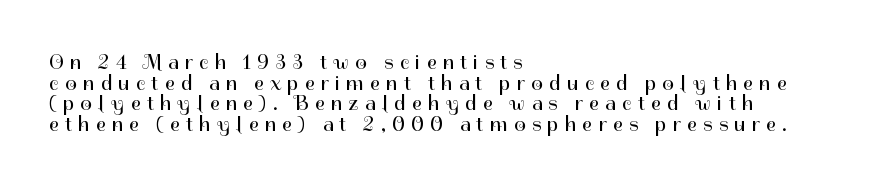
Which margin do the lines hug? The left one — the right edge is uneven. Tracking value appears strongly positive — letters spread wide. How would I describe the line gaps? Narrow and economical. Rendered with straight, roman letterforms. Is the type heavy? It reads as light-to-regular instead.
